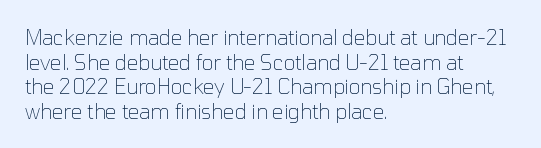
The image shows 20 px text type, upright; set left-aligned, line spacing 1.23x, normal letter spacing, not underlined.
